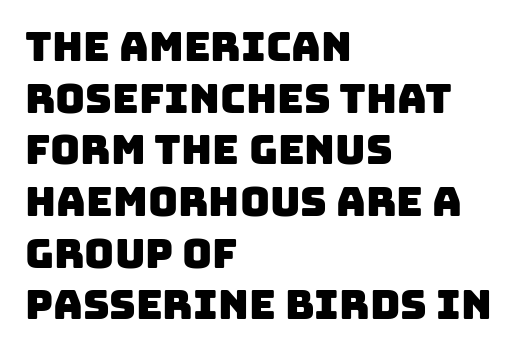
Q: Is the typeface a serif or a sans-serif typeface? A: Sans-serif.
Q: Is the text underlined? A: No.
Q: How is the paragraph aligned? A: Left-aligned.
Q: Is the spacing between letters normal or unusually wide? A: Normal.
Q: Is the spacing between lines tight, normal or loose? A: Normal.
Q: Width (condensed, normal, or wide)? A: Normal.
Q: Stroke contrast? A: Low.
Q: x-height? A: Large.
Q: Monospaced? A: No.
